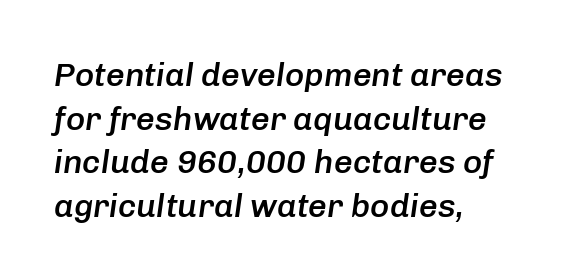
Q: Is the text bold? A: Semi-bold.
Q: Is the text italic (slanted)? A: Yes, it leans right by about 8 degrees.
Q: Is the text underlined? A: No.
Q: How is the paragraph aligned? A: Left-aligned.
Q: Is the spacing between letters normal or unusually wide? A: Normal.
Q: Is the spacing between lines tight, normal or loose? A: Normal.
Q: Width (condensed, normal, or wide)? A: Normal.
Q: Stroke contrast? A: Low.
Q: x-height? A: Medium.
Q: Monospaced? A: No.
